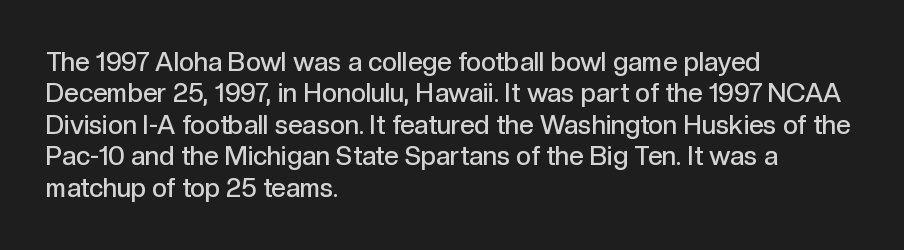
The image shows 26 px text type, upright; set left-aligned, line spacing 1.21x, normal letter spacing, not underlined.
